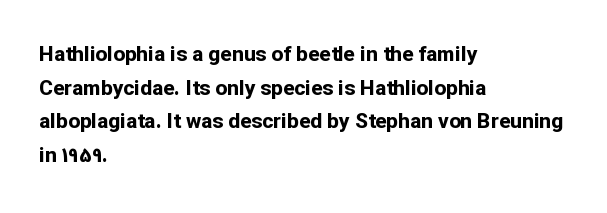
{"italic": "no", "bold": "yes", "underline": "no", "align": "left", "line_spacing": "normal", "line_spacing_ratio": 1.6, "letter_spacing": "normal", "letter_spacing_em": 0.0, "glyph_px": 21}
